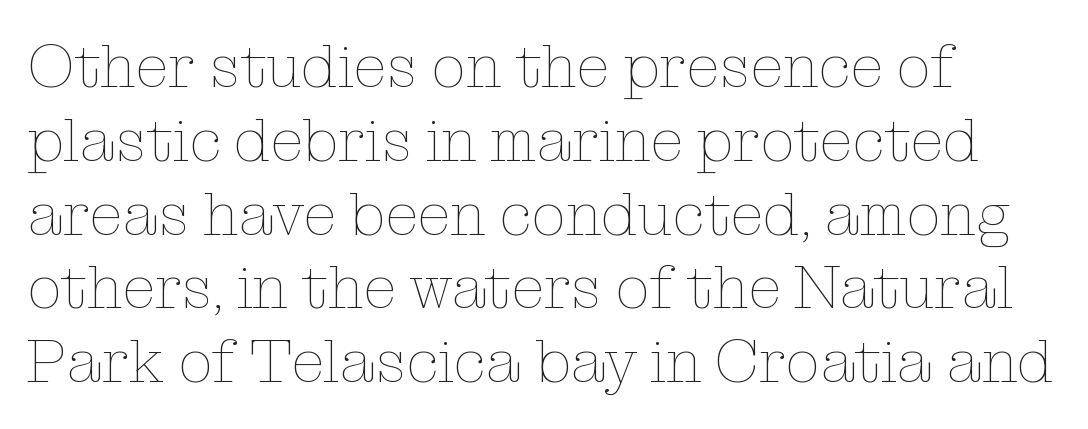
{"italic": "no", "bold": "no", "weight": "thin", "width": "normal", "stroke_contrast": "low", "x_height": "medium", "monospaced": "no", "underline": "no", "align": "left", "line_spacing_ratio": 1.21, "letter_spacing": "normal", "letter_spacing_em": 0.0, "glyph_px": 61}
